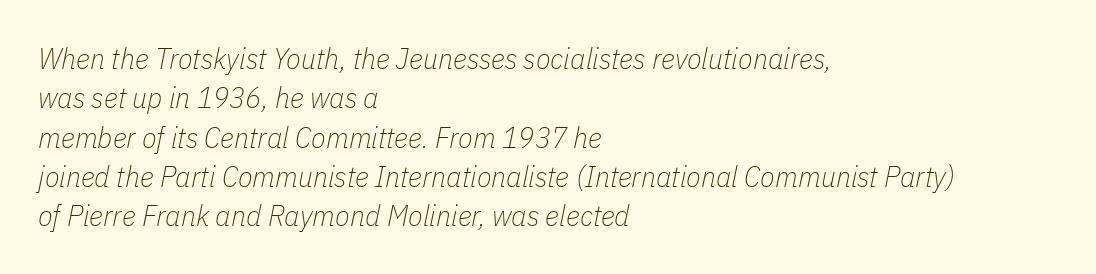
{"italic": "yes", "lean": "right", "slant_degrees": 11, "bold": "no", "weight": "thin", "width": "condensed", "stroke_contrast": "low", "x_height": "medium", "monospaced": "no", "underline": "no", "align": "left", "line_spacing": "normal", "line_spacing_ratio": 1.31, "letter_spacing": "normal", "letter_spacing_em": 0.0, "glyph_px": 30}
